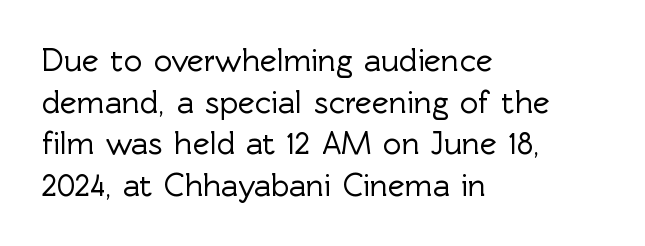
The image shows 32 px sans-serif type, upright; set left-aligned, normal line spacing (1.3x), normal letter spacing, not underlined; a medium x-height.
